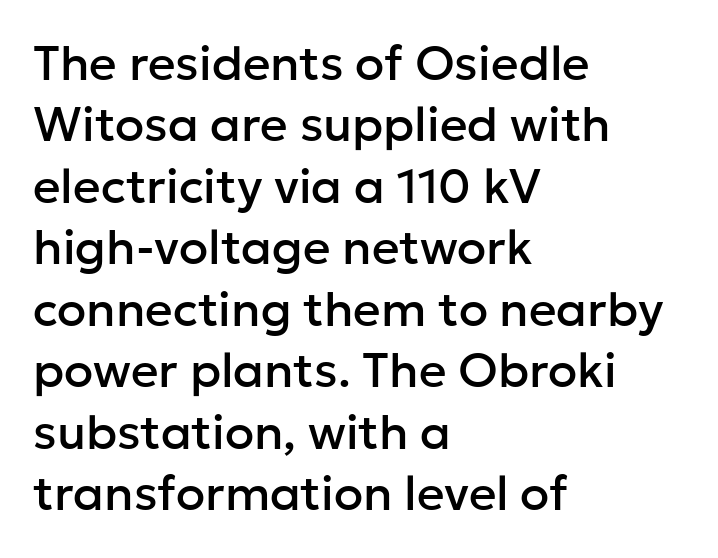
{"serif": "no", "italic": "no", "width": "normal", "stroke_contrast": "low", "x_height": "medium", "monospaced": "no", "underline": "no", "align": "left", "line_spacing": "normal", "line_spacing_ratio": 1.28, "letter_spacing": "normal", "letter_spacing_em": 0.0, "glyph_px": 48}
